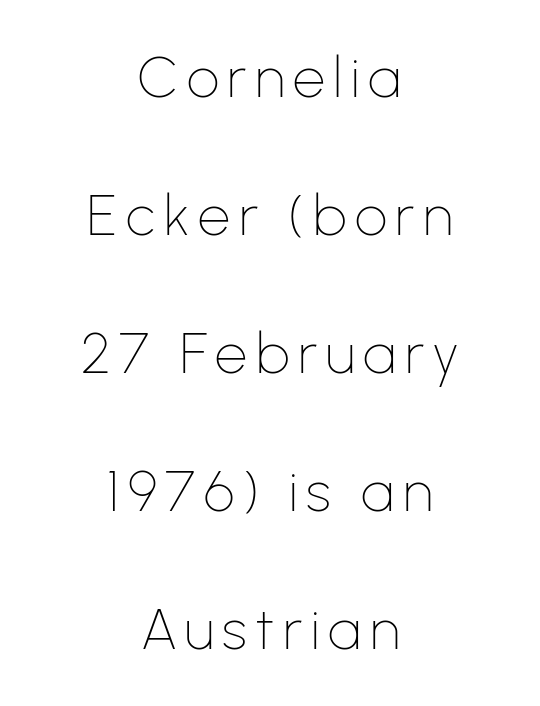
Q: Is the text bold? A: No.
Q: Is the text italic (slanted)? A: No, it is upright.
Q: Is the typeface a serif or a sans-serif typeface? A: Sans-serif.
Q: Is the text underlined? A: No.
Q: How is the paragraph aligned? A: Centered.
Q: Is the spacing between lines tight, normal or loose? A: Loose.
Q: Width (condensed, normal, or wide)? A: Normal.
Q: Stroke contrast? A: Low.
Q: x-height? A: Medium.
Q: Monospaced? A: No.
